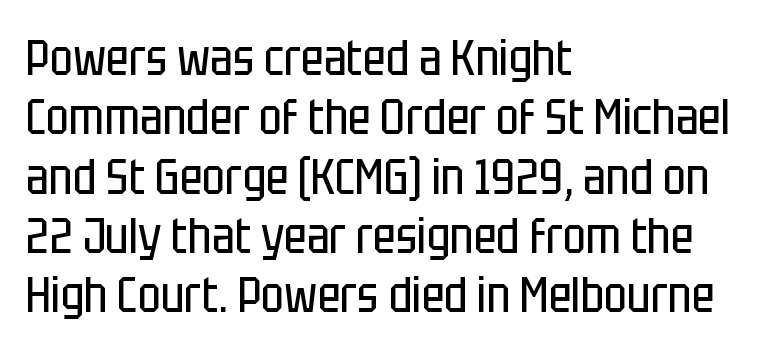
Q: Is the text bold? A: No.
Q: Is the text italic (slanted)? A: No, it is upright.
Q: Is the typeface a serif or a sans-serif typeface? A: Sans-serif.
Q: Is the text underlined? A: No.
Q: How is the paragraph aligned? A: Left-aligned.
Q: Is the spacing between letters normal or unusually wide? A: Normal.
Q: Width (condensed, normal, or wide)? A: Condensed.
Q: Stroke contrast? A: Low.
Q: x-height? A: Large.
Q: Monospaced? A: No.
